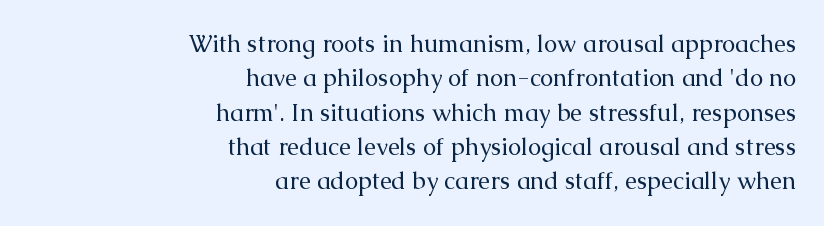
These glyphs show unthickened strokes, regular width or finer. The compositor pushed each line to the right boundary. A typesetter would mark this as roman, not italic. The block of text has a typical density, with ordinary space between rows. Nobody touched the tracking dial on this one. The passage shown is not underscored anywhere.
